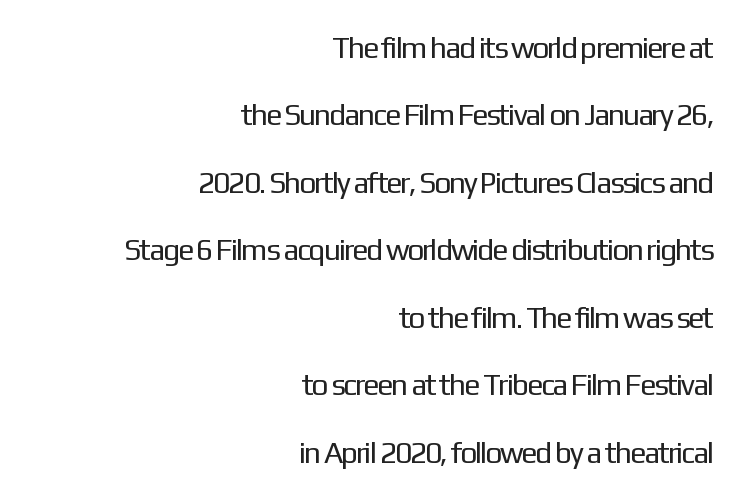
{"serif": "no", "italic": "no", "bold": "no", "weight": "regular", "width": "normal", "stroke_contrast": "low", "x_height": "medium", "monospaced": "no", "underline": "no", "align": "right", "line_spacing": "loose", "line_spacing_ratio": 2.25, "letter_spacing": "normal", "letter_spacing_em": 0.0, "glyph_px": 30}
